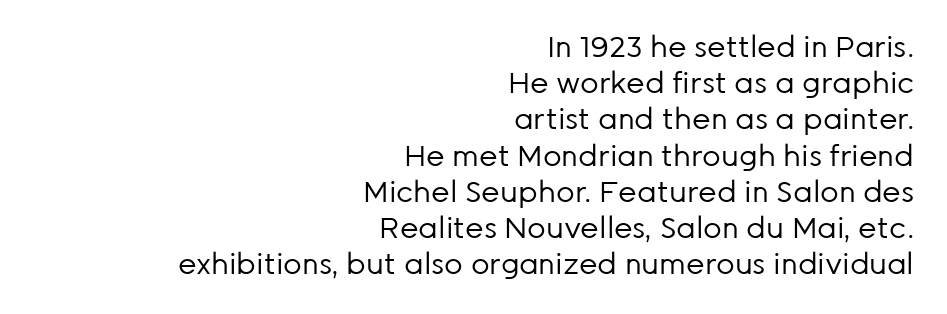
{"serif": "no", "italic": "no", "bold": "no", "weight": "regular", "width": "normal", "stroke_contrast": "low", "x_height": "medium", "monospaced": "no", "underline": "no", "align": "right", "line_spacing": "normal", "line_spacing_ratio": 1.25, "letter_spacing": "normal", "letter_spacing_em": 0.0, "glyph_px": 29}
